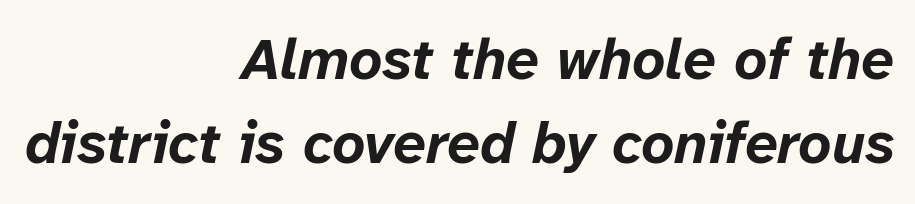
{"italic": "yes", "lean": "right", "slant_degrees": 12, "bold": "yes", "weight": "bold", "width": "normal", "stroke_contrast": "low", "x_height": "medium", "monospaced": "no", "underline": "no", "align": "right", "line_spacing": "normal", "line_spacing_ratio": 1.45, "letter_spacing": "normal", "letter_spacing_em": 0.0, "glyph_px": 58}
